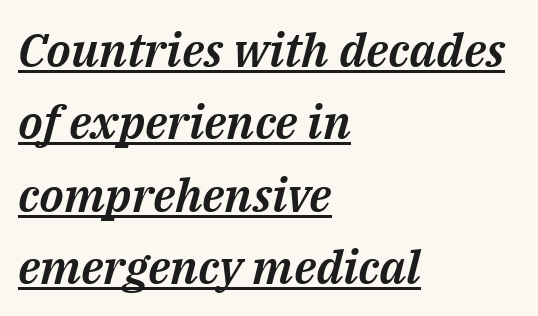
{"italic": "yes", "lean": "right", "slant_degrees": 14, "width": "normal", "stroke_contrast": "medium", "x_height": "medium", "monospaced": "no", "underline": "yes", "align": "left", "line_spacing": "normal", "line_spacing_ratio": 1.54, "letter_spacing": "normal", "letter_spacing_em": 0.0, "glyph_px": 47}
